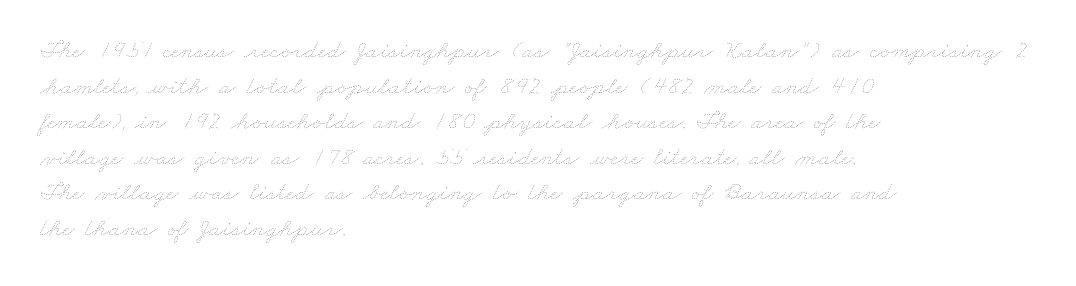
Q: Is the text bold? A: No.
Q: Is the text underlined? A: No.
Q: How is the paragraph aligned? A: Left-aligned.
Q: Is the spacing between letters normal or unusually wide? A: Normal.
Q: Is the spacing between lines tight, normal or loose? A: Normal.
